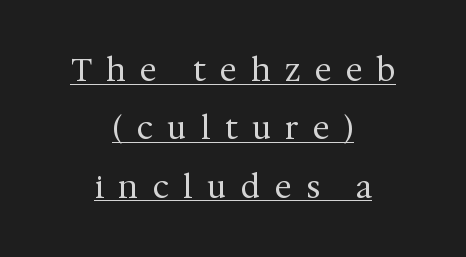
Q: Is the text bold? A: No.
Q: Is the text italic (slanted)? A: No, it is upright.
Q: Is the typeface a serif or a sans-serif typeface? A: Serif.
Q: Is the text underlined? A: Yes.
Q: How is the paragraph aligned? A: Centered.
Q: Is the spacing between letters normal or unusually wide? A: Unusually wide.
Q: Width (condensed, normal, or wide)? A: Normal.
Q: Stroke contrast? A: Medium.
Q: x-height? A: Medium.
Q: Monospaced? A: No.
